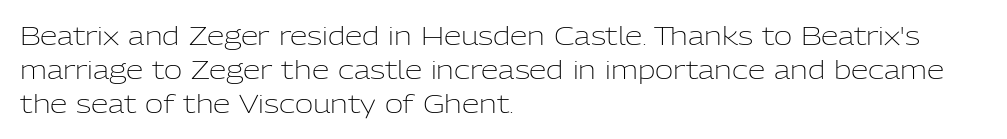
{"italic": "no", "bold": "no", "underline": "no", "align": "left", "line_spacing": "normal", "line_spacing_ratio": 1.36, "letter_spacing": "normal", "letter_spacing_em": 0.0, "glyph_px": 25}
